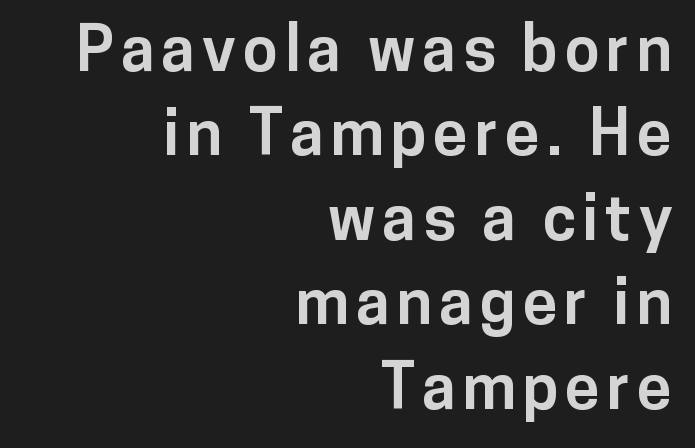
Q: Is the text bold? A: Yes.
Q: Is the text italic (slanted)? A: No, it is upright.
Q: Is the typeface a serif or a sans-serif typeface? A: Sans-serif.
Q: Is the text underlined? A: No.
Q: How is the paragraph aligned? A: Right-aligned.
Q: Is the spacing between lines tight, normal or loose? A: Normal.
Q: Width (condensed, normal, or wide)? A: Normal.
Q: Stroke contrast? A: Low.
Q: x-height? A: Medium.
Q: Monospaced? A: No.
